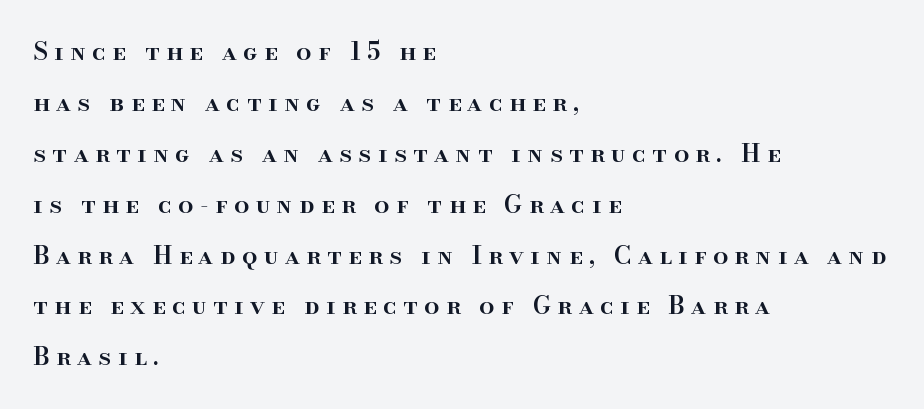
{"italic": "no", "bold": "semi", "underline": "no", "align": "left", "line_spacing": "loose", "line_spacing_ratio": 2.12, "letter_spacing": "wide", "letter_spacing_em": 0.27, "glyph_px": 24}
